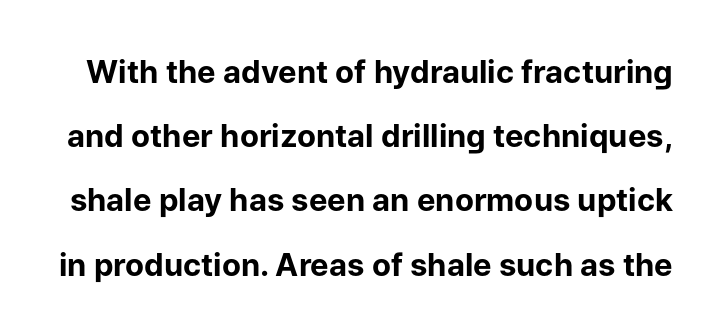
{"serif": "no", "italic": "no", "bold": "yes", "weight": "bold", "width": "normal", "stroke_contrast": "low", "x_height": "medium", "monospaced": "no", "underline": "no", "line_spacing": "loose", "line_spacing_ratio": 2.07, "letter_spacing": "normal", "letter_spacing_em": 0.0, "glyph_px": 31}
